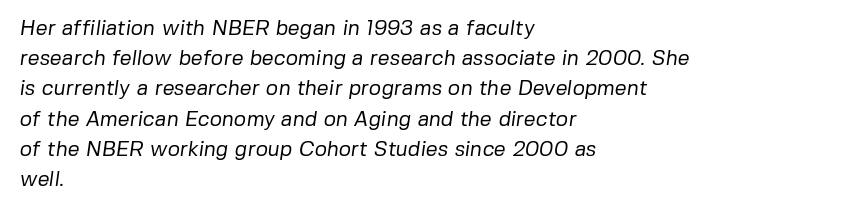
Quick note: interline space is typical. No heavy texture on the line: the type isn't bold. In CSS terms this would be text-align: left. The tracking reads as untouched default to a designer's eye. The string is rendered with underlining switched off.
